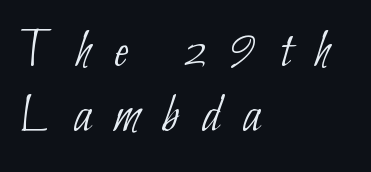
{"serif": "no", "bold": "no", "weight": "thin", "width": "condensed", "stroke_contrast": "low", "x_height": "small", "monospaced": "no", "underline": "no", "align": "left", "line_spacing_ratio": 1.21, "letter_spacing": "wide", "letter_spacing_em": 0.42, "glyph_px": 54}
